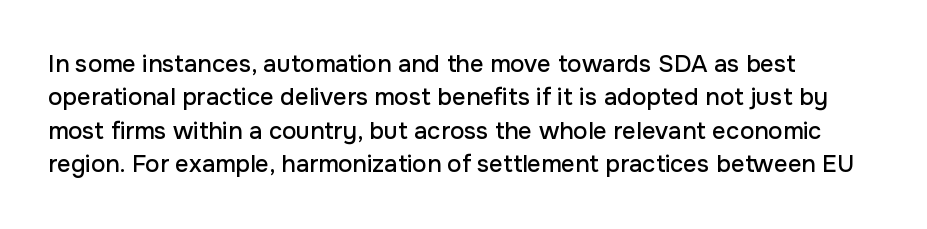
{"italic": "no", "underline": "no", "align": "left", "line_spacing": "normal", "line_spacing_ratio": 1.39, "letter_spacing": "normal", "letter_spacing_em": 0.0, "glyph_px": 24}
